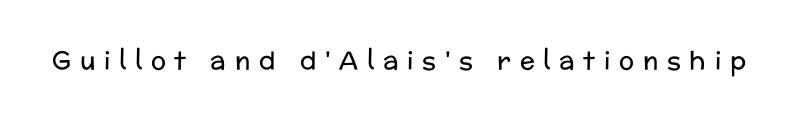
You could only call the tracking loose — the letters float apart. This reads as an unemphasized weight, regular at the heaviest. The gap between lines stays unmarked. Posture: straight, roman, zero tilt.
